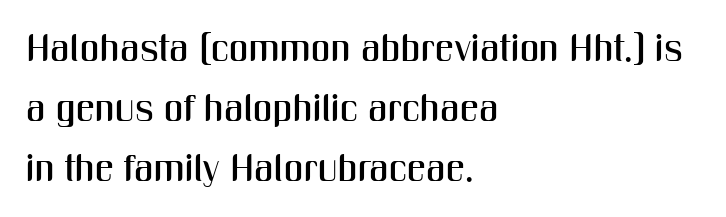
{"serif": "no", "italic": "no", "width": "condensed", "stroke_contrast": "medium", "x_height": "medium", "monospaced": "no", "underline": "no", "align": "left", "line_spacing": "normal", "line_spacing_ratio": 1.58, "letter_spacing": "normal", "letter_spacing_em": 0.0, "glyph_px": 38}
